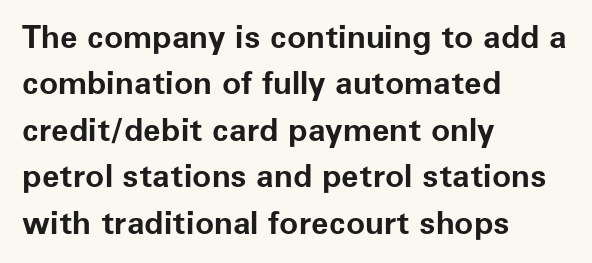
The image shows 32 px bold sans-serif type, upright; set left-aligned, normal line spacing (1.45x), normal letter spacing, not underlined; low stroke contrast and a medium x-height.
